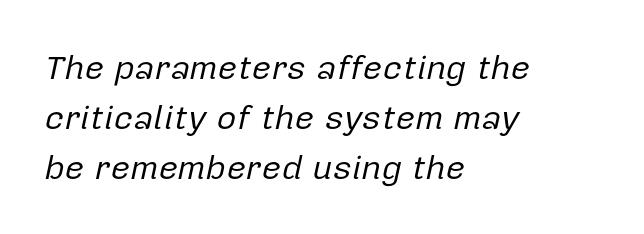
{"italic": "yes", "lean": "right", "slant_degrees": 12, "bold": "no", "weight": "regular", "width": "normal", "stroke_contrast": "low", "x_height": "medium", "monospaced": "no", "underline": "no", "align": "left", "line_spacing": "normal", "line_spacing_ratio": 1.47, "letter_spacing": "normal", "letter_spacing_em": 0.0, "glyph_px": 34}
